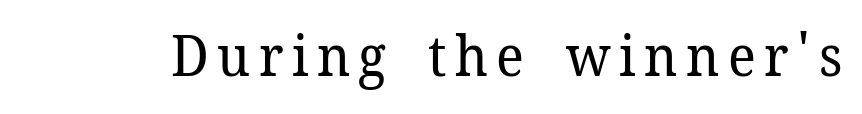
Q: Is the text bold? A: No.
Q: Is the text italic (slanted)? A: No, it is upright.
Q: Is the typeface a serif or a sans-serif typeface? A: Serif.
Q: Is the text underlined? A: No.
Q: Width (condensed, normal, or wide)? A: Normal.
Q: Stroke contrast? A: Low.
Q: x-height? A: Medium.
Q: Monospaced? A: No.
